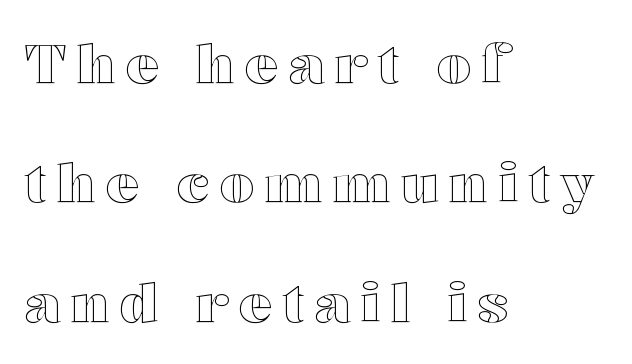
Q: Is the text italic (slanted)? A: No, it is upright.
Q: Is the text underlined? A: No.
Q: How is the paragraph aligned? A: Left-aligned.
Q: Is the spacing between lines tight, normal or loose? A: Loose.
Q: Width (condensed, normal, or wide)? A: Wide.
Q: x-height? A: Medium.
Q: Monospaced? A: No.
